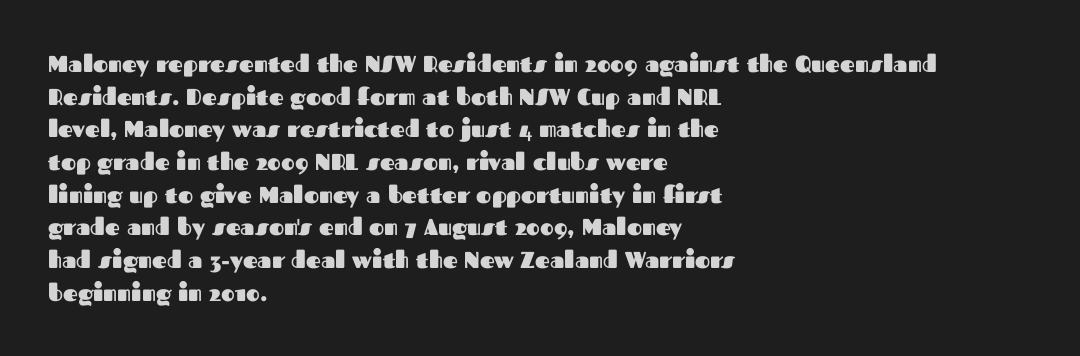
{"italic": "no", "bold": "yes", "underline": "no", "align": "left", "line_spacing": "normal", "line_spacing_ratio": 1.42, "letter_spacing": "normal", "letter_spacing_em": 0.0, "glyph_px": 23}
